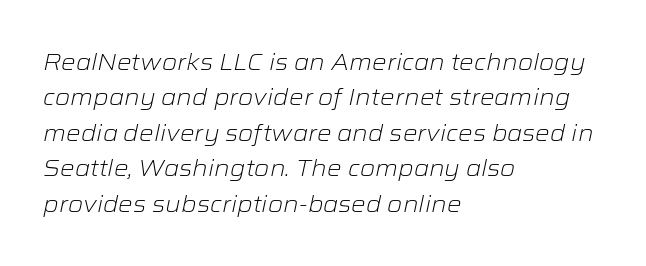
{"italic": "yes", "lean": "right", "slant_degrees": 12, "bold": "no", "underline": "no", "align": "left", "line_spacing": "normal", "line_spacing_ratio": 1.54, "letter_spacing": "normal", "letter_spacing_em": 0.0, "glyph_px": 23}
